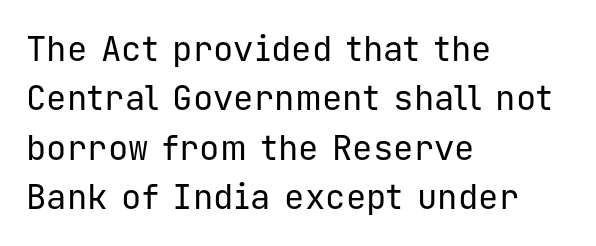
The image shows 34 px regular-weight sans-serif type, upright, monospaced; set left-aligned, normal line spacing (1.45x), normal letter spacing, not underlined; low stroke contrast and a medium x-height.
